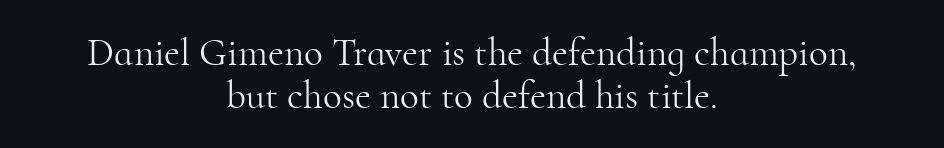
The image shows 39 px light serif type, upright; set centered, tight line spacing (1.09x), normal letter spacing, not underlined; high stroke contrast and a small x-height.
